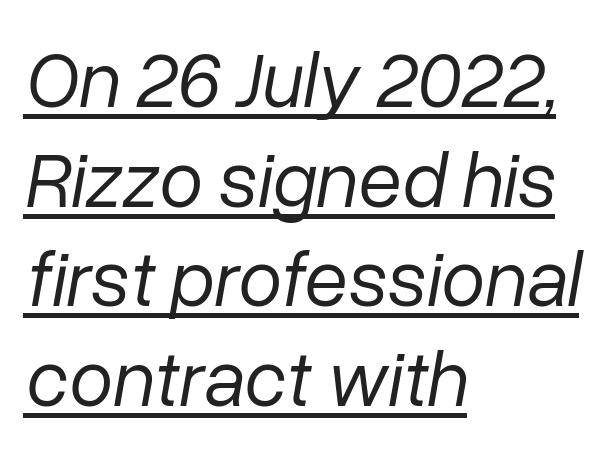
{"italic": "yes", "lean": "right", "slant_degrees": 10, "bold": "no", "weight": "regular", "width": "normal", "stroke_contrast": "low", "x_height": "medium", "monospaced": "no", "underline": "yes", "align": "left", "line_spacing": "normal", "line_spacing_ratio": 1.26, "letter_spacing": "normal", "letter_spacing_em": 0.0, "glyph_px": 79}
